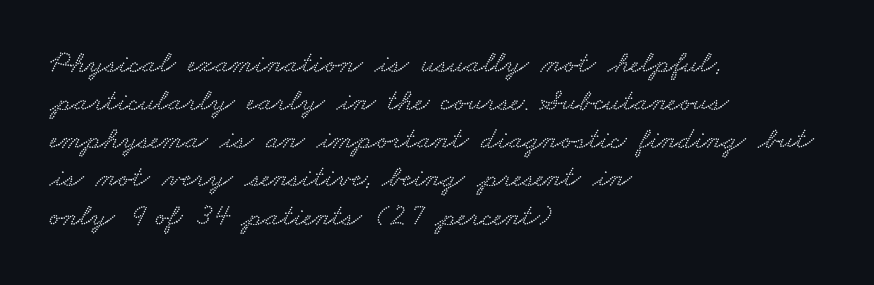
{"width": "wide", "stroke_contrast": "low", "x_height": "small", "monospaced": "no", "underline": "no", "align": "left", "line_spacing_ratio": 1.23, "letter_spacing": "normal", "letter_spacing_em": 0.0, "glyph_px": 31}
